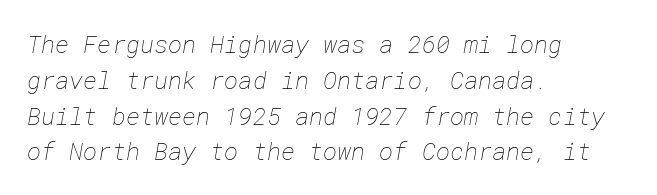
Q: Is the text bold? A: No.
Q: Is the text underlined? A: No.
Q: How is the paragraph aligned? A: Left-aligned.
Q: Is the spacing between letters normal or unusually wide? A: Normal.
Q: Is the spacing between lines tight, normal or loose? A: Normal.
